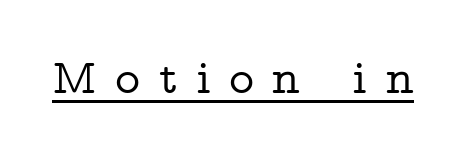
Spacing between characters has been opened up far beyond the box default. The face used here appears with an underline applied. The rendering uses natural spacing where letterforms have individual widths. The letters carry serifs — small finishing strokes at the ends of their stems. This is roman type, the default non-slanted kind.
